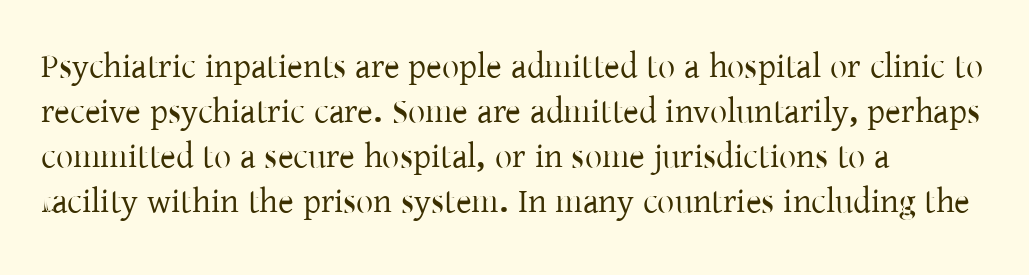
The image shows 34 px serif type, upright; set left-aligned, normal line spacing (1.32x), normal letter spacing, not underlined; low stroke contrast and a medium x-height.
